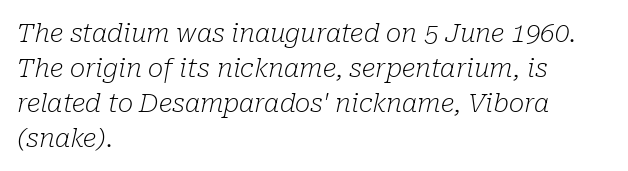
Q: Is the text bold? A: No.
Q: Is the text italic (slanted)? A: Yes, it leans right by about 10 degrees.
Q: Is the text underlined? A: No.
Q: How is the paragraph aligned? A: Left-aligned.
Q: Is the spacing between letters normal or unusually wide? A: Normal.
Q: Is the spacing between lines tight, normal or loose? A: Normal.
